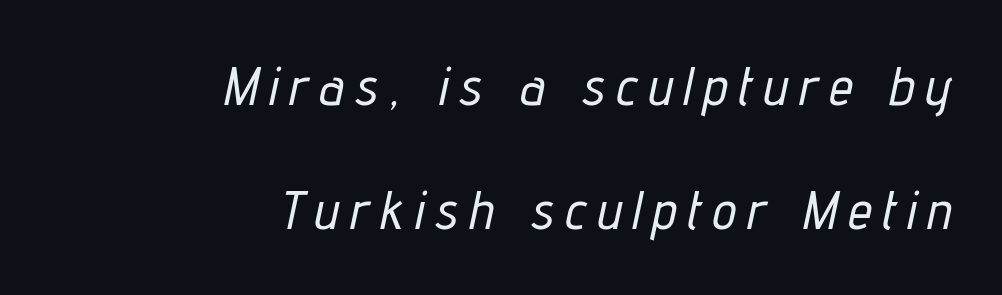
{"italic": "yes", "lean": "right", "slant_degrees": 12, "width": "condensed", "stroke_contrast": "low", "x_height": "medium", "monospaced": "no", "underline": "no", "align": "right", "line_spacing": "loose", "line_spacing_ratio": 2.29, "letter_spacing": "wide", "letter_spacing_em": 0.21, "glyph_px": 54}
